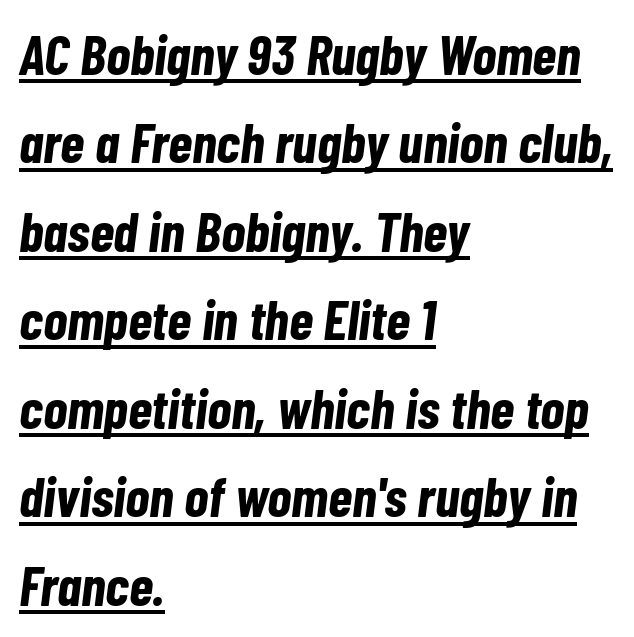
{"italic": "yes", "lean": "right", "slant_degrees": 7, "bold": "yes", "weight": "bold", "width": "condensed", "stroke_contrast": "low", "x_height": "medium", "monospaced": "no", "underline": "yes", "align": "left", "line_spacing": "normal", "line_spacing_ratio": 1.58, "letter_spacing": "normal", "letter_spacing_em": 0.0, "glyph_px": 56}
